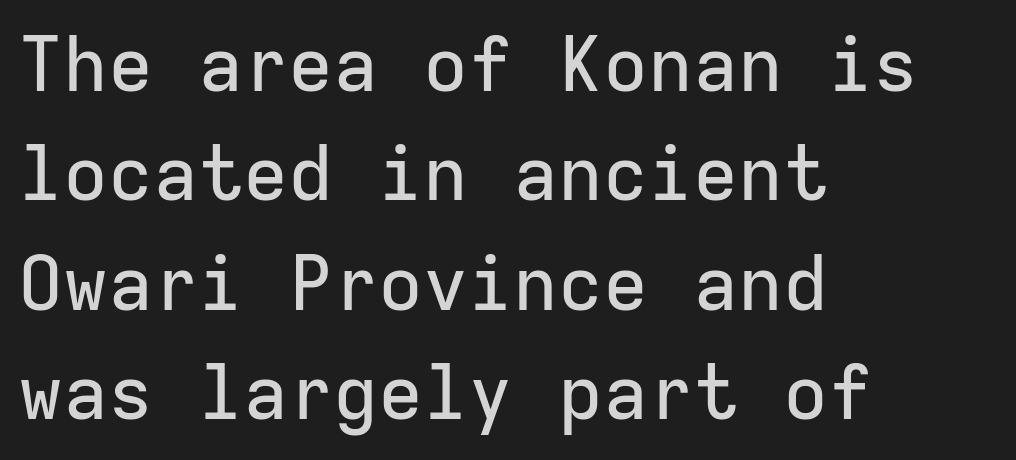
The image shows 75 px sans-serif type, upright, monospaced; set left-aligned, normal line spacing (1.46x), normal letter spacing, not underlined; low stroke contrast and a medium x-height.
